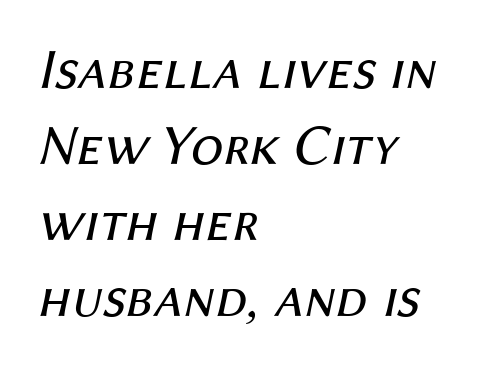
Varying glyph widths throughout — classic text-font behaviour. The paragraph shown leans on its left margin. Does the leading feel generous? No, just average. Compared with a typical body face, this is equally light or lighter still.
